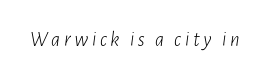
{"italic": "yes", "lean": "right", "slant_degrees": 7, "bold": "no", "underline": "no", "glyph_px": 21}
